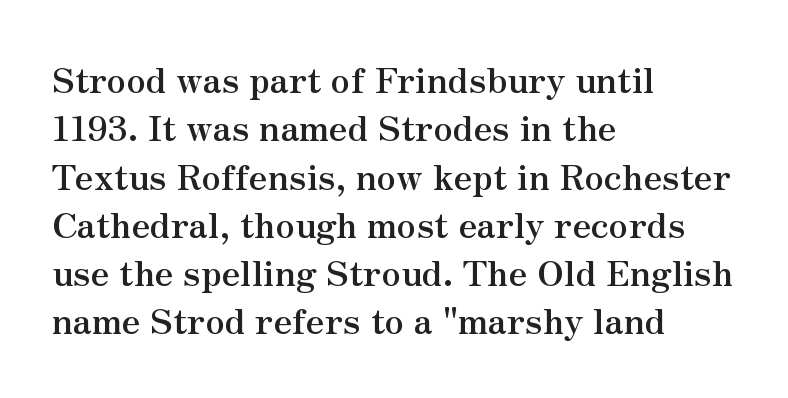
Q: Is the text bold? A: Yes.
Q: Is the text italic (slanted)? A: No, it is upright.
Q: Is the typeface a serif or a sans-serif typeface? A: Serif.
Q: Is the text underlined? A: No.
Q: How is the paragraph aligned? A: Left-aligned.
Q: Is the spacing between letters normal or unusually wide? A: Normal.
Q: Is the spacing between lines tight, normal or loose? A: Normal.
Q: Width (condensed, normal, or wide)? A: Normal.
Q: Stroke contrast? A: Medium.
Q: x-height? A: Small.
Q: Monospaced? A: No.
